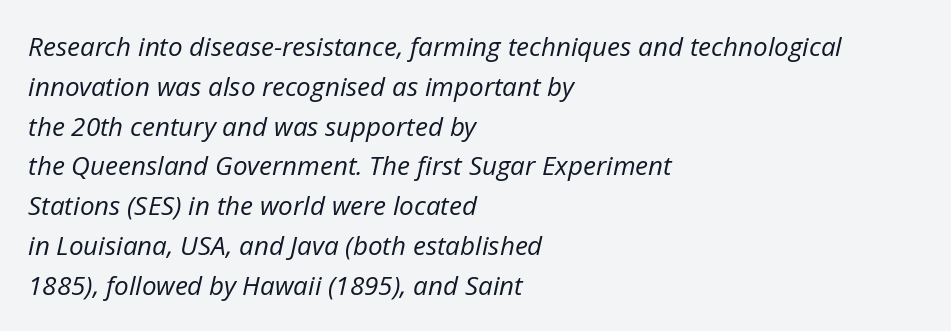
{"italic": "yes", "lean": "right", "slant_degrees": 12, "bold": "no", "underline": "no", "align": "left", "line_spacing": "normal", "line_spacing_ratio": 1.53, "letter_spacing": "normal", "letter_spacing_em": 0.0, "glyph_px": 26}
